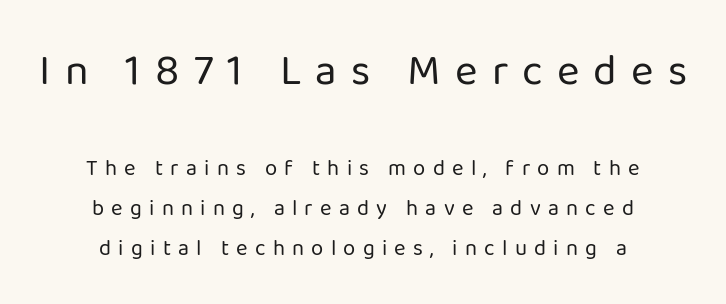
Italic: no, the glyphs are upright roman. The paragraph has two soft edges and a firm central axis. Which chunk is bigger? The first one — the top block dwarfs the bottom. This rendering widens character spacing well past its baseline value.
